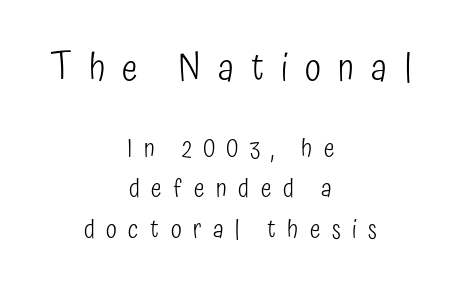
The image shows 37 px light, condensed sans-serif type, upright; set centered, normal line spacing (1.62x), unusually wide letter spacing (+0.46 em), not underlined; the first (top) block is 1.48x larger; low stroke contrast and a medium x-height.
